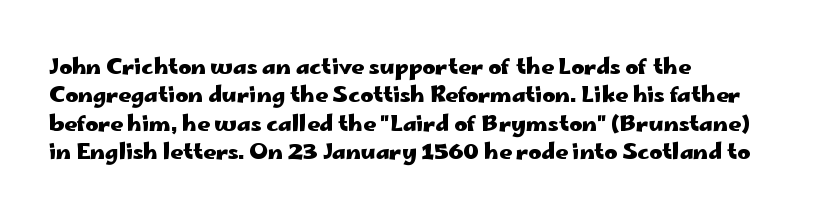
Q: Is the text bold? A: Yes.
Q: Is the text italic (slanted)? A: No, it is upright.
Q: Is the text underlined? A: No.
Q: How is the paragraph aligned? A: Left-aligned.
Q: Is the spacing between letters normal or unusually wide? A: Normal.
Q: Is the spacing between lines tight, normal or loose? A: Normal.
